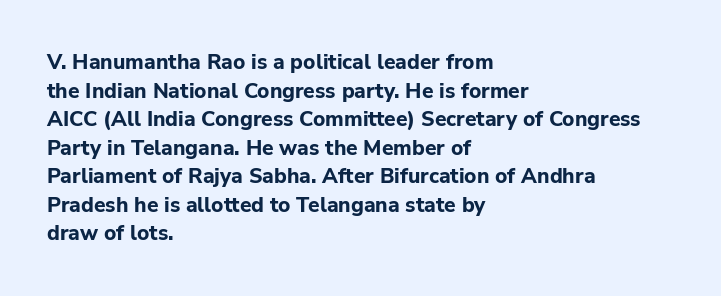
Notice how descenders clear the ascenders below comfortably — that's standard leading. Clear beneath every line of the passage. These lines are set flush left with a ragged right edge. The type sits square on the baseline with zero lean. Each word holds together tightly as a unit, with standard inter-letter gaps.
